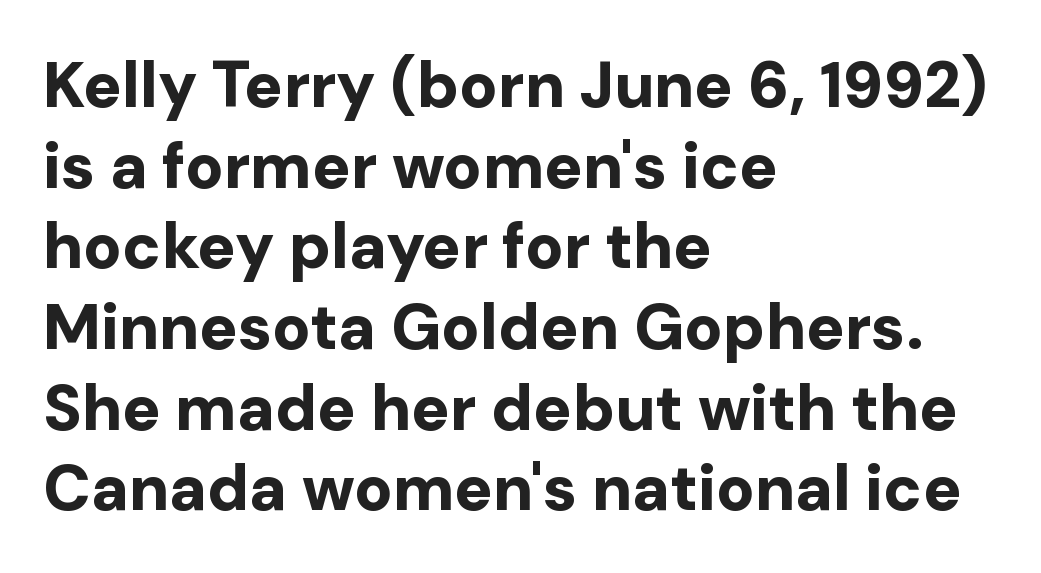
Q: Is the text bold? A: Yes.
Q: Is the text italic (slanted)? A: No, it is upright.
Q: Is the typeface a serif or a sans-serif typeface? A: Sans-serif.
Q: Is the text underlined? A: No.
Q: How is the paragraph aligned? A: Left-aligned.
Q: Is the spacing between letters normal or unusually wide? A: Normal.
Q: Is the spacing between lines tight, normal or loose? A: Normal.
Q: Width (condensed, normal, or wide)? A: Normal.
Q: Stroke contrast? A: Low.
Q: x-height? A: Medium.
Q: Monospaced? A: No.
